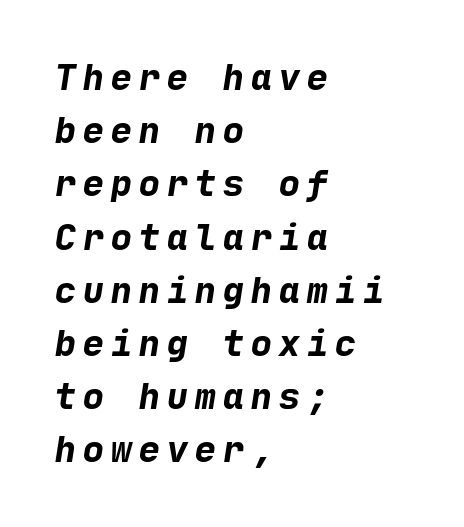
Q: Is the text bold? A: Yes.
Q: Is the typeface a serif or a sans-serif typeface? A: Sans-serif.
Q: Is the text underlined? A: No.
Q: How is the paragraph aligned? A: Left-aligned.
Q: Is the spacing between letters normal or unusually wide? A: Unusually wide.
Q: Is the spacing between lines tight, normal or loose? A: Normal.
Q: Width (condensed, normal, or wide)? A: Normal.
Q: Stroke contrast? A: Low.
Q: x-height? A: Medium.
